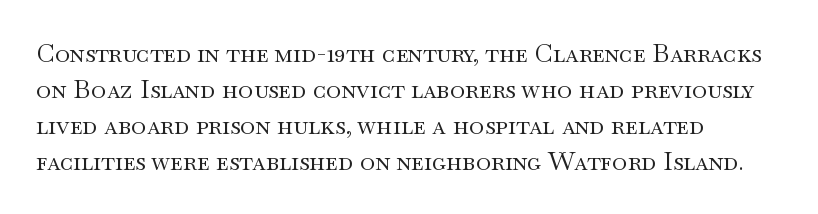
The characters are drawn with everyday or finer stroke widths. Line beginnings align vertically; line endings do not. Rule under the text: the space is simply empty. Words appear dense and cohesive because spacing is normal. Whoever set this chose a conventional vertical rhythm. Rendered with straight, roman letterforms.
